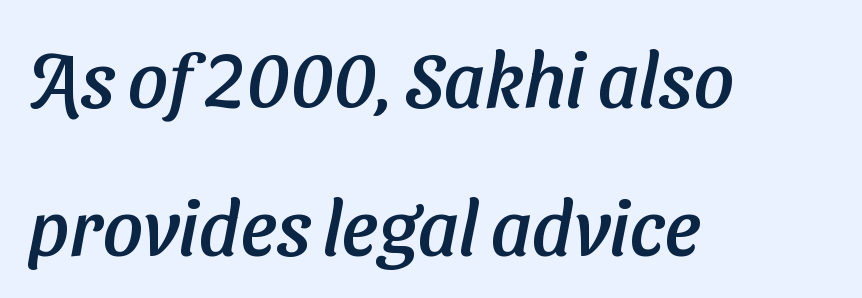
{"serif": "no", "width": "normal", "stroke_contrast": "low", "x_height": "medium", "monospaced": "no", "underline": "no", "align": "left", "line_spacing": "loose", "line_spacing_ratio": 1.9, "letter_spacing": "normal", "letter_spacing_em": 0.0, "glyph_px": 78}
